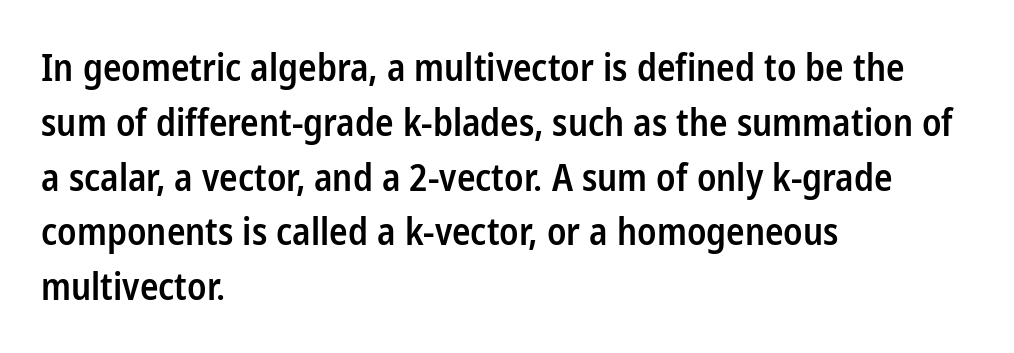
The image shows 37 px semibold, condensed sans-serif type, upright; set left-aligned, normal line spacing (1.48x), normal letter spacing, not underlined; low stroke contrast and a medium x-height.
